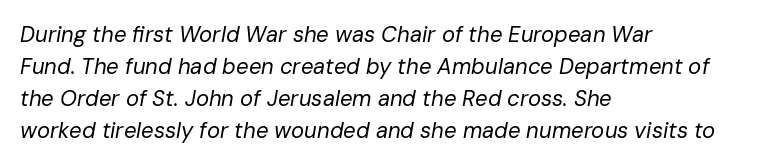
{"italic": "yes", "lean": "right", "slant_degrees": 10, "bold": "no", "underline": "no", "align": "left", "line_spacing": "normal", "line_spacing_ratio": 1.45, "letter_spacing": "normal", "letter_spacing_em": 0.0, "glyph_px": 22}
